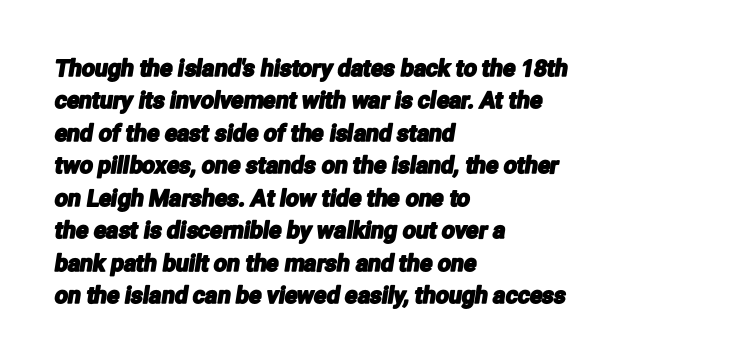
Nobody touched the tracking dial on this one. Any mark beneath the type? The region is blank. Quick note: interline space is typical. The lines in this sample share a left origin and differ only in where they stop.
